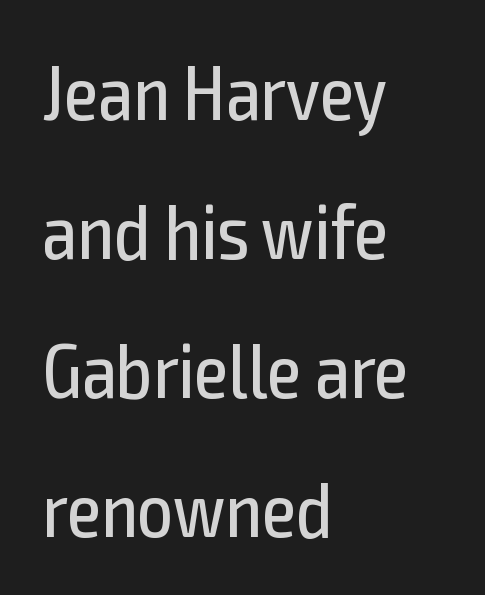
{"serif": "no", "italic": "no", "bold": "no", "weight": "regular", "width": "condensed", "x_height": "medium", "monospaced": "no", "underline": "no", "align": "left", "line_spacing_ratio": 1.78, "letter_spacing": "normal", "letter_spacing_em": 0.0, "glyph_px": 78}
